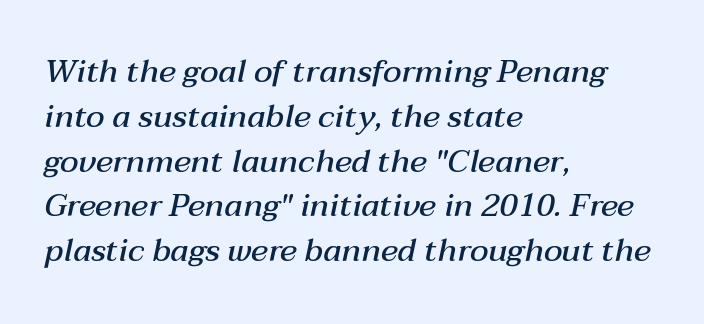
{"italic": "yes", "lean": "right", "slant_degrees": 12, "bold": "semi", "weight": "semibold", "width": "normal", "stroke_contrast": "medium", "x_height": "medium", "monospaced": "no", "underline": "no", "align": "left", "line_spacing": "normal", "line_spacing_ratio": 1.4, "letter_spacing": "normal", "letter_spacing_em": 0.0, "glyph_px": 32}
